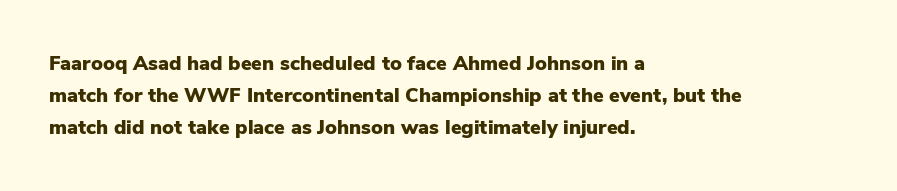
The image shows 20 px bold type, upright; set left-aligned, normal line spacing (1.6x), normal letter spacing, not underlined.
